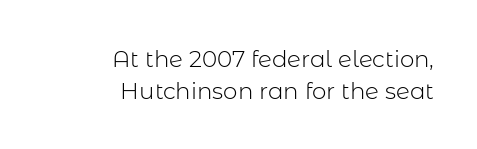
Q: Is the text bold? A: No.
Q: Is the text italic (slanted)? A: No, it is upright.
Q: Is the text underlined? A: No.
Q: How is the paragraph aligned? A: Right-aligned.
Q: Is the spacing between letters normal or unusually wide? A: Normal.
Q: Is the spacing between lines tight, normal or loose? A: Normal.
